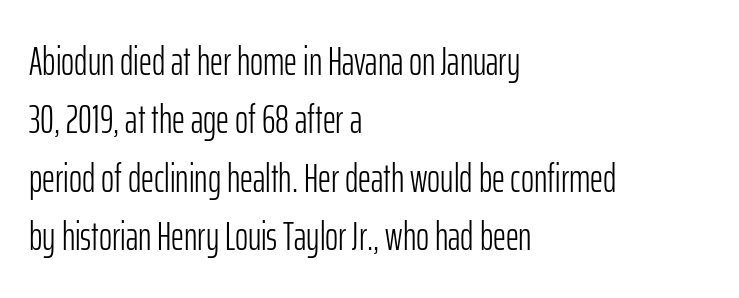
{"serif": "no", "italic": "no", "bold": "no", "weight": "light", "width": "condensed", "stroke_contrast": "low", "x_height": "medium", "monospaced": "no", "underline": "no", "align": "left", "line_spacing": "normal", "line_spacing_ratio": 1.46, "letter_spacing": "normal", "letter_spacing_em": 0.0, "glyph_px": 40}
